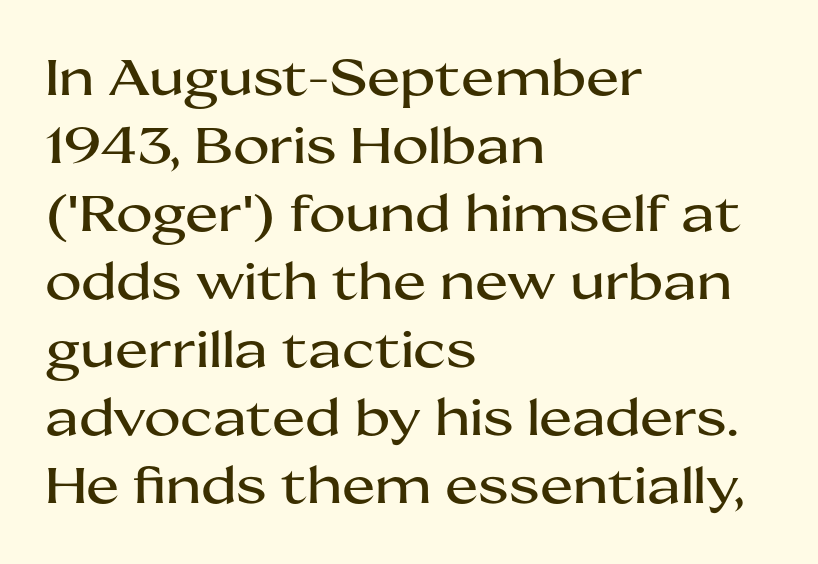
This sample has the flowing, uneven cadence of proportional lettering. These lines are set flush left with a ragged right edge. This rendering leaves character spacing at its baseline value. Compared with typical paragraphs, the rows here are spaced about the same. Does the lettering tilt? It doesn't — this is upright.
